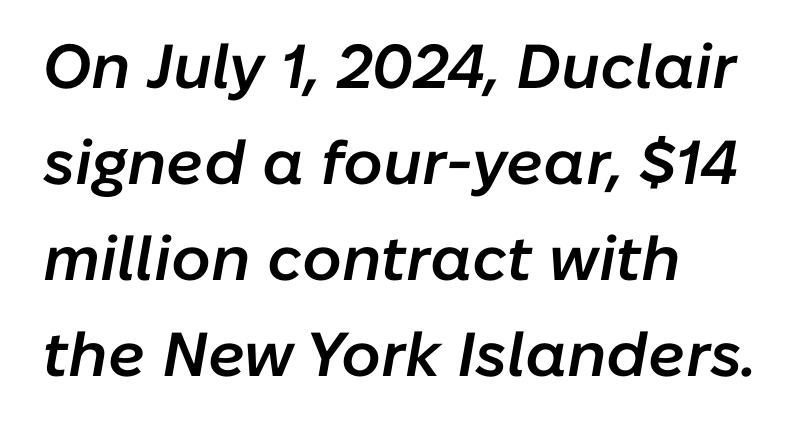
Do the characters align in a grid? No, the font is proportional. The passage is arranged the way most books set body copy — flush left. Set as a demibold, roughly 600 on the weight scale. Caption: standard tracking, unaltered. Type without underlining.
